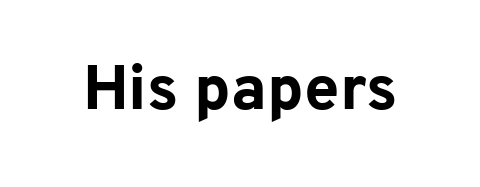
Quick note: not italic, upright. The letters are bold, with thick, heavy strokes. Any mark beneath the type? The region is blank. Here the designer chose a conventional face with non-uniform glyph widths.
